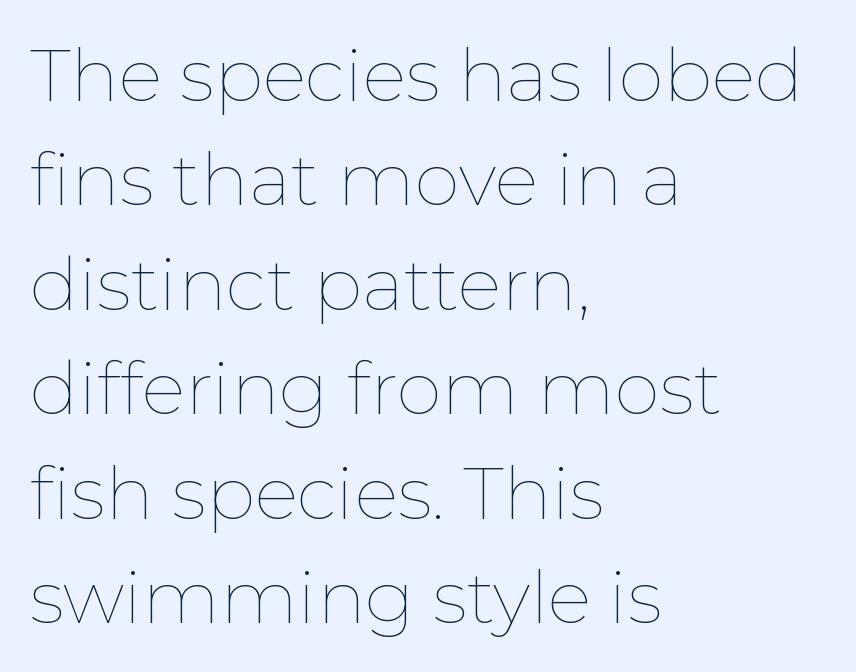
The image shows 73 px thin type, upright; set left-aligned, normal line spacing (1.43x), normal letter spacing, not underlined; low stroke contrast and a medium x-height.
